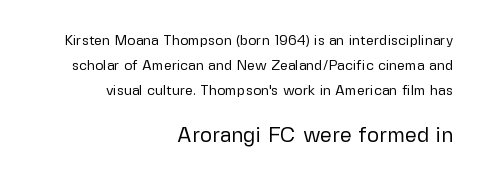
Horizontally, the lines are justified to the trailing edge only. Does the lettering tilt? It doesn't — this is upright. The second block has been scaled up relative to the first. Counters stay open thanks to moderate or lighter strokes.
